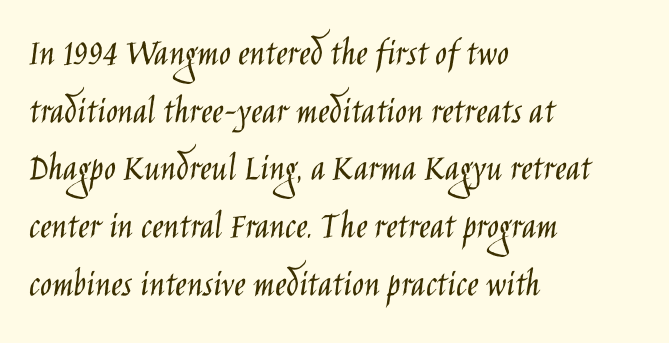
{"serif": "no", "bold": "no", "weight": "light", "width": "condensed", "stroke_contrast": "low", "x_height": "large", "monospaced": "no", "underline": "no", "align": "left", "line_spacing": "normal", "line_spacing_ratio": 1.48, "letter_spacing": "normal", "letter_spacing_em": 0.0, "glyph_px": 39}
